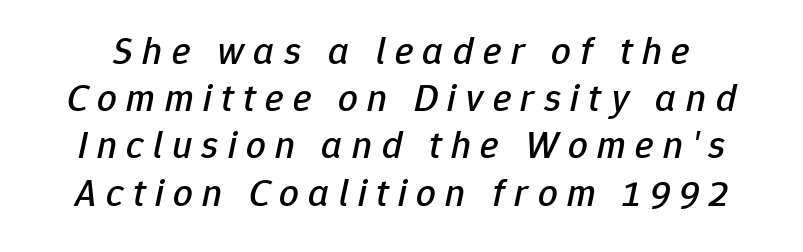
The image shows 39 px text type, italic (leaning right); set line spacing 1.21x, unusually wide letter spacing (+0.24 em), not underlined; low stroke contrast and a medium x-height.
